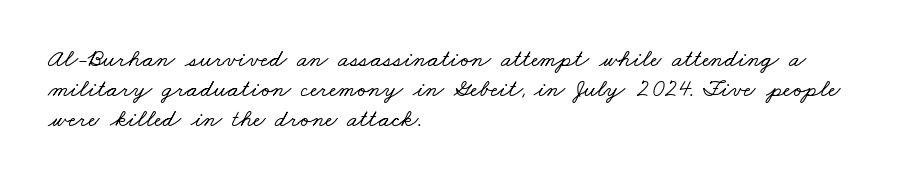
In terms of letterspacing, this is plain default setting. Check under the words: just untouched page. The paragraph shown leans on its left margin.
